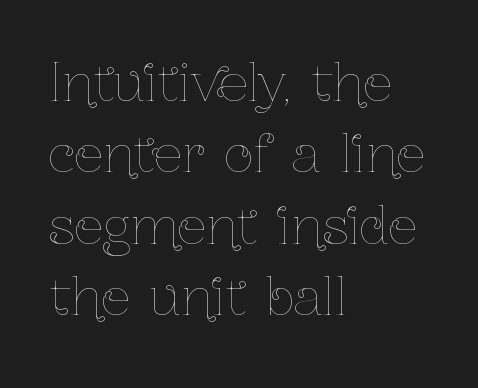
{"italic": "no", "bold": "no", "weight": "thin", "width": "condensed", "stroke_contrast": "low", "x_height": "medium", "monospaced": "no", "underline": "no", "align": "left", "line_spacing": "normal", "line_spacing_ratio": 1.4, "letter_spacing": "normal", "letter_spacing_em": 0.0, "glyph_px": 51}
